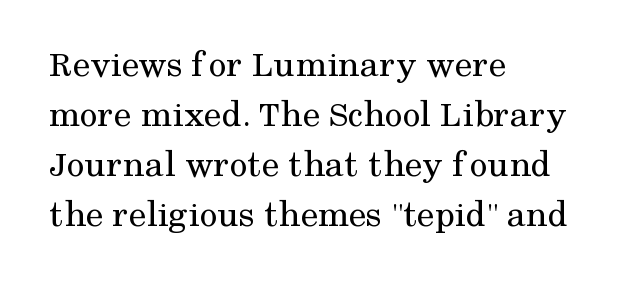
Q: Is the text bold? A: No.
Q: Is the text italic (slanted)? A: No, it is upright.
Q: Is the typeface a serif or a sans-serif typeface? A: Serif.
Q: Is the text underlined? A: No.
Q: How is the paragraph aligned? A: Left-aligned.
Q: Is the spacing between letters normal or unusually wide? A: Normal.
Q: Is the spacing between lines tight, normal or loose? A: Normal.
Q: Width (condensed, normal, or wide)? A: Normal.
Q: Stroke contrast? A: Medium.
Q: x-height? A: Medium.
Q: Monospaced? A: No.
